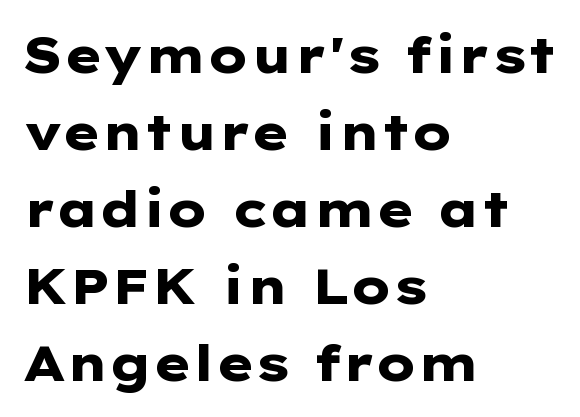
Spacing verdict: proportional, widths tailored to each character. The typesetter chose a ragged-right arrangement here. The line-height multiplier appears to be the usual default. The axis of the letterforms is exactly vertical. Heavy, bold letterforms. In terms of letterspacing, this is plain default setting.
